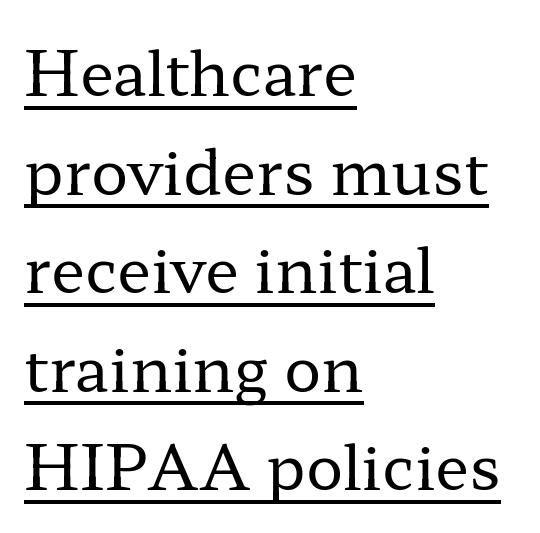
{"serif": "yes", "italic": "no", "bold": "no", "weight": "regular", "width": "wide", "stroke_contrast": "low", "x_height": "medium", "monospaced": "no", "underline": "yes", "align": "left", "line_spacing": "normal", "line_spacing_ratio": 1.59, "letter_spacing": "normal", "letter_spacing_em": 0.0, "glyph_px": 62}
